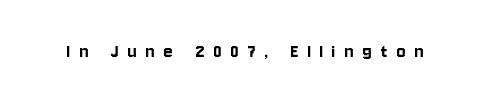
Compared with typical body copy, the letter spacing here is much looser. Just letters on the line, the space beneath them empty. Designer's note — italics off, roman on.
